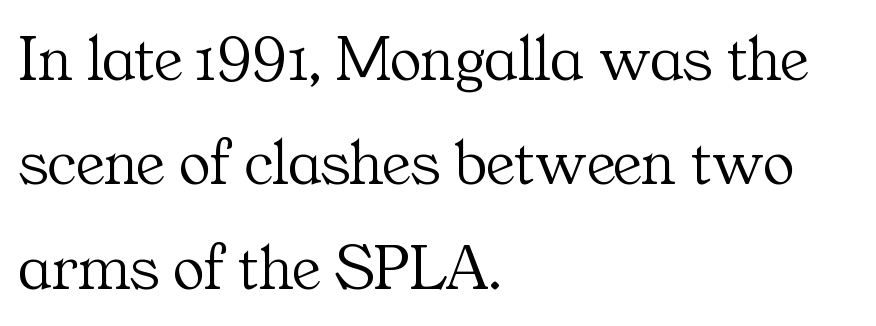
{"serif": "yes", "italic": "no", "bold": "no", "weight": "light", "width": "normal", "stroke_contrast": "medium", "x_height": "medium", "monospaced": "no", "underline": "no", "align": "left", "line_spacing": "normal", "line_spacing_ratio": 1.58, "letter_spacing": "normal", "letter_spacing_em": 0.0, "glyph_px": 66}
